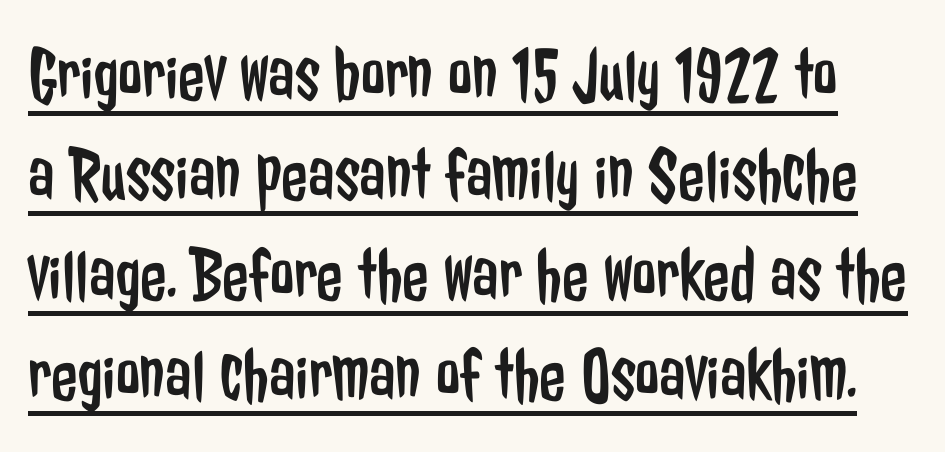
Note: no serifs on the glyphs. Proportional: the letters do not fall into vertical columns. Italic? Not at all — the glyphs are vertical. A normal amount of white space separates one row of letters from the next.
